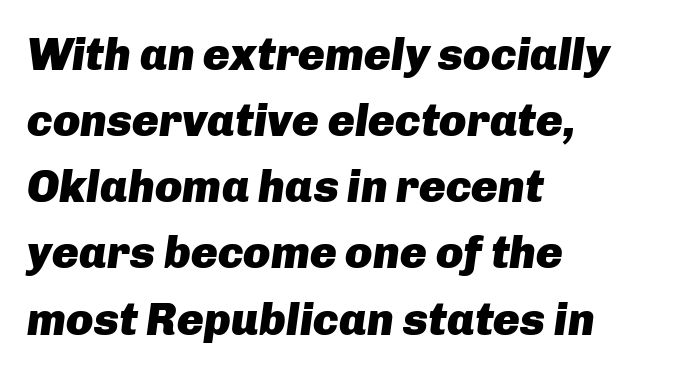
The image shows 45 px heavy type, italic (leaning right); set left-aligned, normal line spacing (1.47x), normal letter spacing, not underlined; low stroke contrast and a medium x-height.
